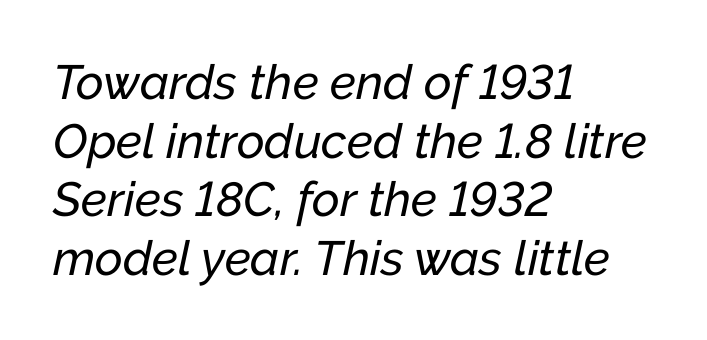
{"italic": "yes", "lean": "right", "slant_degrees": 12, "width": "normal", "stroke_contrast": "low", "x_height": "medium", "monospaced": "no", "underline": "no", "align": "left", "line_spacing_ratio": 1.22, "letter_spacing": "normal", "letter_spacing_em": 0.0, "glyph_px": 48}
